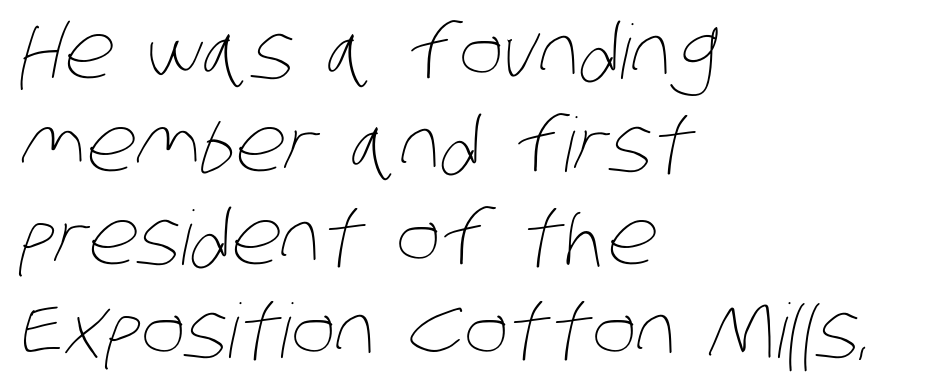
Q: Is the text bold? A: No.
Q: Is the text underlined? A: No.
Q: How is the paragraph aligned? A: Left-aligned.
Q: Is the spacing between letters normal or unusually wide? A: Normal.
Q: Width (condensed, normal, or wide)? A: Condensed.
Q: Stroke contrast? A: Low.
Q: x-height? A: Large.
Q: Monospaced? A: No.
